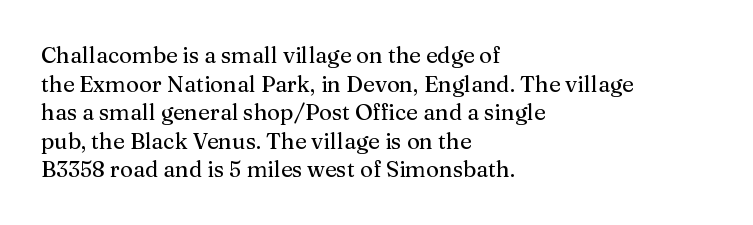
A normal amount of white space separates one row of letters from the next. Unmarked baselines from the first word to the last. These lines were composed using upright roman letters. Compared with typical body copy, the letter spacing here is the same. Line beginnings align vertically; line endings do not.
